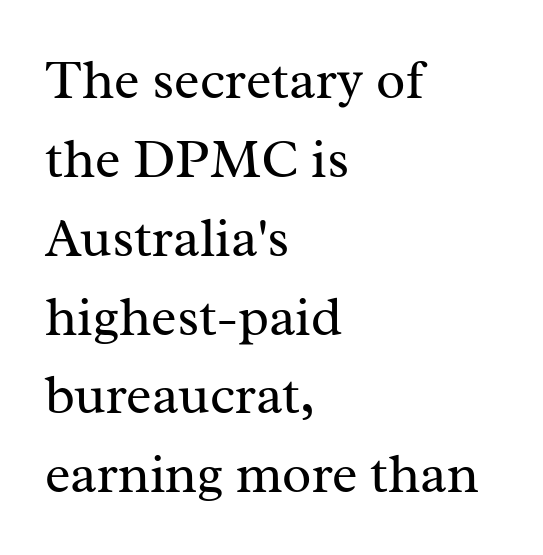
The image shows 54 px regular-weight serif type, upright; set left-aligned, normal line spacing (1.46x), normal letter spacing, not underlined; medium stroke contrast and a medium x-height.
